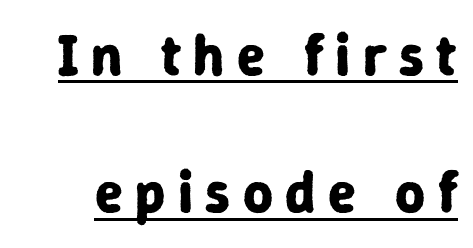
{"serif": "no", "italic": "no", "bold": "yes", "weight": "bold", "width": "normal", "stroke_contrast": "low", "x_height": "medium", "monospaced": "no", "underline": "yes", "line_spacing": "loose", "line_spacing_ratio": 2.37, "letter_spacing": "wide", "letter_spacing_em": 0.21, "glyph_px": 58}
